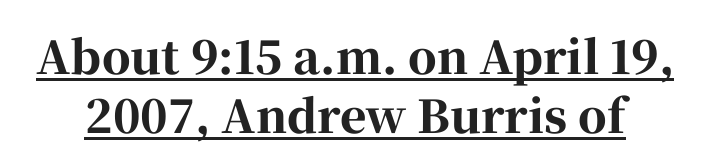
Q: Is the text bold? A: Yes.
Q: Is the text italic (slanted)? A: No, it is upright.
Q: Is the typeface a serif or a sans-serif typeface? A: Serif.
Q: Is the text underlined? A: Yes.
Q: Is the spacing between letters normal or unusually wide? A: Normal.
Q: Is the spacing between lines tight, normal or loose? A: Normal.
Q: Width (condensed, normal, or wide)? A: Normal.
Q: Stroke contrast? A: High.
Q: x-height? A: Medium.
Q: Monospaced? A: No.
